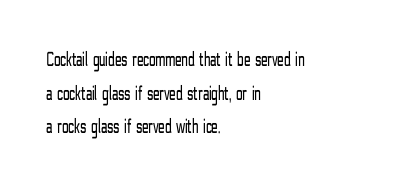
The font's upright variant was chosen for this text. Does the leading feel generous? No, just average. Letters rest on an invisible, unmarked baseline. Heft: none added — not bold. Typeset ragged right — the left edge is the straight one.
